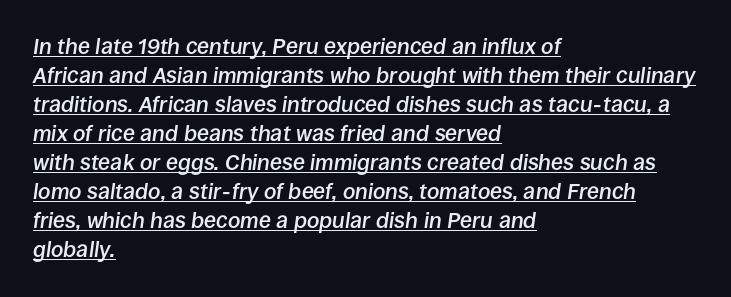
The image shows 22 px text type, italic (leaning right); set left-aligned, normal line spacing (1.32x), normal letter spacing, underlined.
